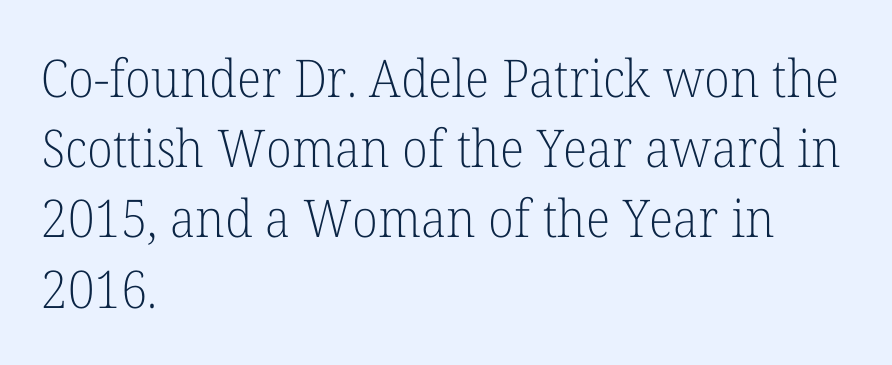
Q: Is the text bold? A: No.
Q: Is the text italic (slanted)? A: No, it is upright.
Q: Is the typeface a serif or a sans-serif typeface? A: Serif.
Q: Is the text underlined? A: No.
Q: How is the paragraph aligned? A: Left-aligned.
Q: Is the spacing between letters normal or unusually wide? A: Normal.
Q: Is the spacing between lines tight, normal or loose? A: Normal.
Q: Width (condensed, normal, or wide)? A: Normal.
Q: Stroke contrast? A: Low.
Q: x-height? A: Medium.
Q: Monospaced? A: No.
